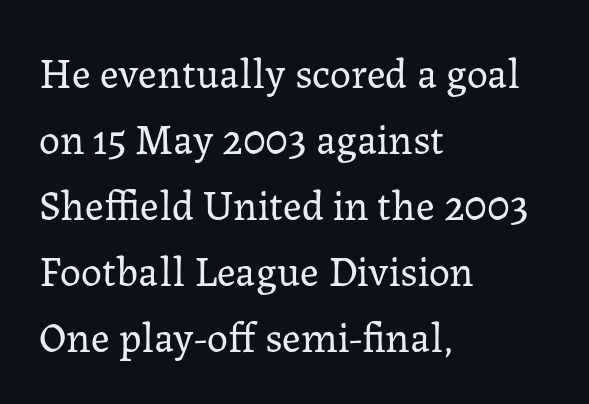
The image shows 42 px regular-weight serif type, upright; set left-aligned, normal line spacing (1.57x), normal letter spacing, not underlined; low stroke contrast and a medium x-height.
